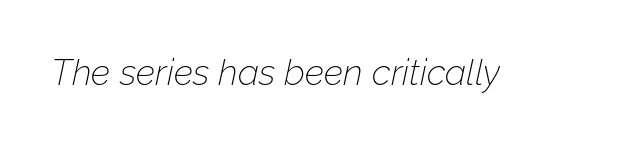
{"italic": "yes", "lean": "right", "slant_degrees": 12, "bold": "no", "weight": "thin", "width": "normal", "stroke_contrast": "low", "x_height": "medium", "monospaced": "no", "underline": "no", "letter_spacing": "normal", "letter_spacing_em": 0.0, "glyph_px": 36}
